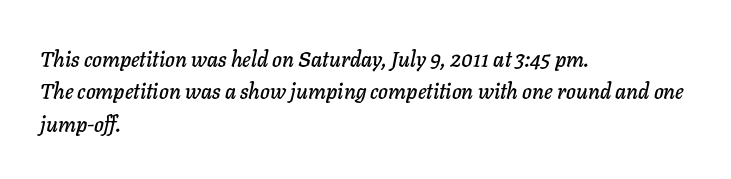
Q: Is the text italic (slanted)? A: Yes, it leans right by about 11 degrees.
Q: Is the text underlined? A: No.
Q: How is the paragraph aligned? A: Left-aligned.
Q: Is the spacing between letters normal or unusually wide? A: Normal.
Q: Is the spacing between lines tight, normal or loose? A: Normal.
